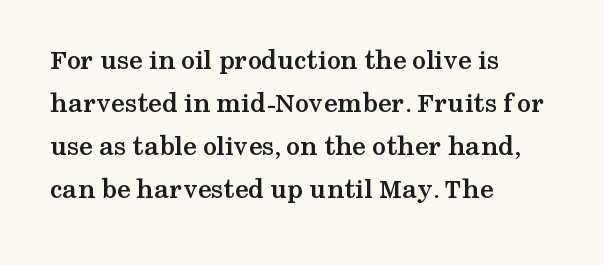
Compared with typical paragraphs, the rows here are spaced about the same. Posture: vertical. Compared with typical body copy, the letter spacing here is the same. The specimen omits any rule beneath the text block's lines.
